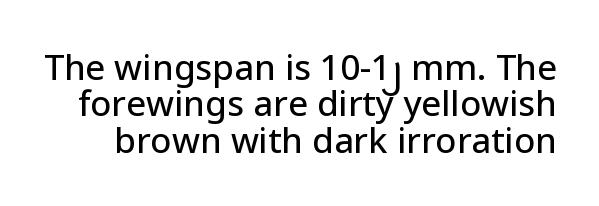
Q: Is the text italic (slanted)? A: No, it is upright.
Q: Is the typeface a serif or a sans-serif typeface? A: Sans-serif.
Q: Is the text underlined? A: No.
Q: Is the spacing between letters normal or unusually wide? A: Normal.
Q: Is the spacing between lines tight, normal or loose? A: Tight.
Q: Width (condensed, normal, or wide)? A: Normal.
Q: Stroke contrast? A: Low.
Q: x-height? A: Medium.
Q: Monospaced? A: No.
